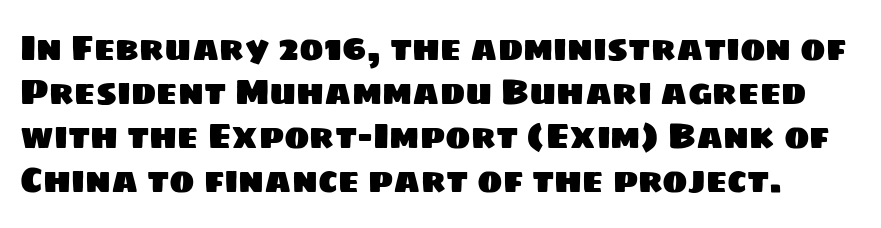
Q: Is the typeface a serif or a sans-serif typeface? A: Sans-serif.
Q: Is the text underlined? A: No.
Q: Is the spacing between letters normal or unusually wide? A: Normal.
Q: Is the spacing between lines tight, normal or loose? A: Normal.
Q: Width (condensed, normal, or wide)? A: Normal.
Q: Stroke contrast? A: Low.
Q: x-height? A: Large.
Q: Monospaced? A: No.
